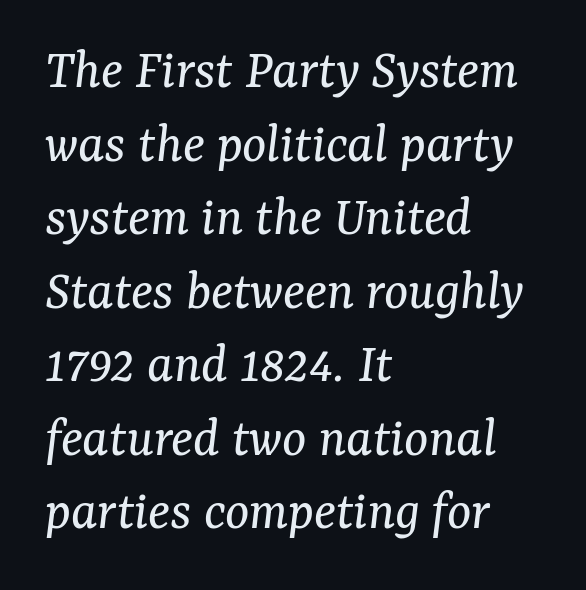
The gap between lines stays unmarked. Casual observation: everything's shoved over to the left. These glyphs show unthickened strokes, regular width or finer. Characters are canted at an angle relative to the baseline's perpendicular.
